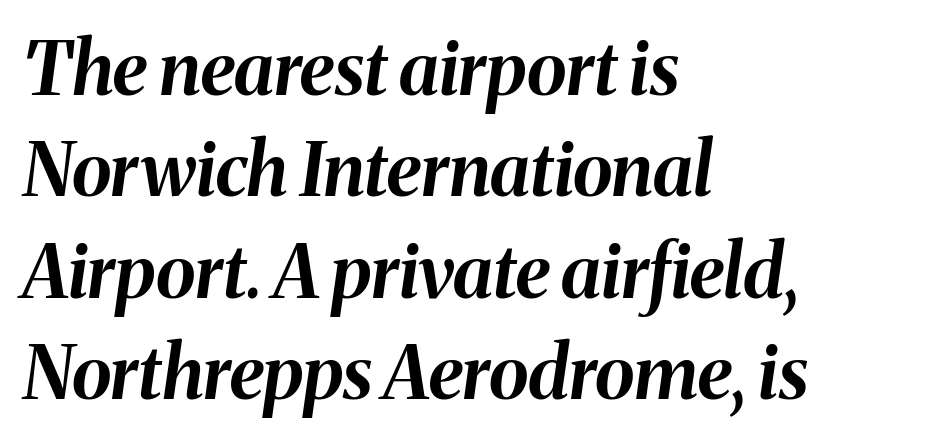
Q: Is the text bold? A: Yes.
Q: Is the text italic (slanted)? A: Yes, it leans right by about 8 degrees.
Q: Is the text underlined? A: No.
Q: How is the paragraph aligned? A: Left-aligned.
Q: Is the spacing between letters normal or unusually wide? A: Normal.
Q: Is the spacing between lines tight, normal or loose? A: Normal.
Q: Width (condensed, normal, or wide)? A: Normal.
Q: Stroke contrast? A: Medium.
Q: x-height? A: Medium.
Q: Monospaced? A: No.
